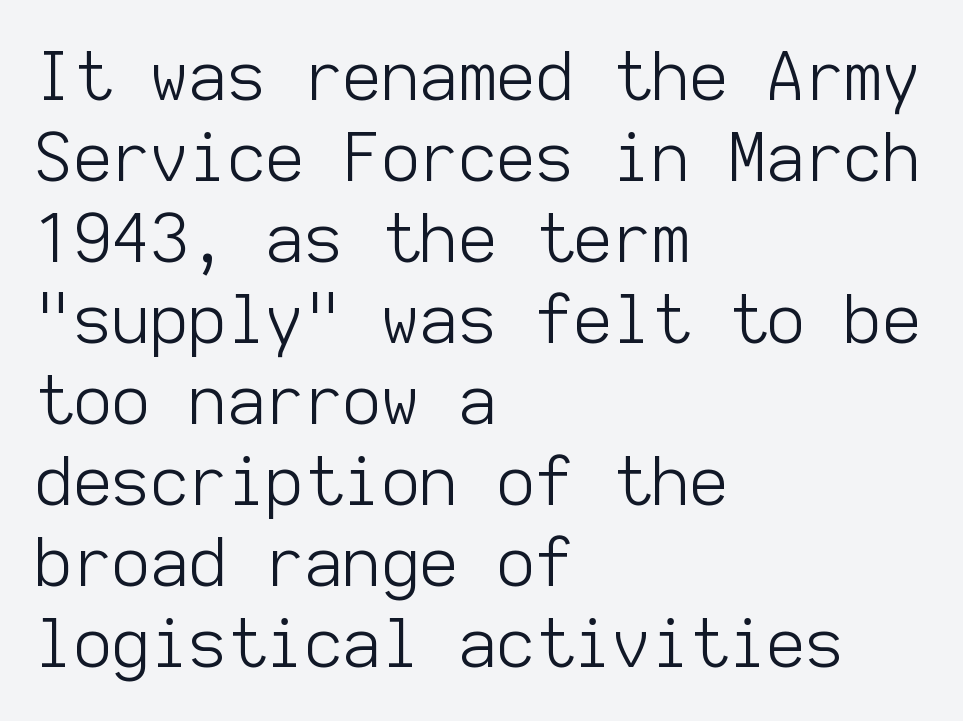
The image shows 67 px light sans-serif type, upright, monospaced; set left-aligned, line spacing 1.21x, normal letter spacing, not underlined; low stroke contrast and a medium x-height.
